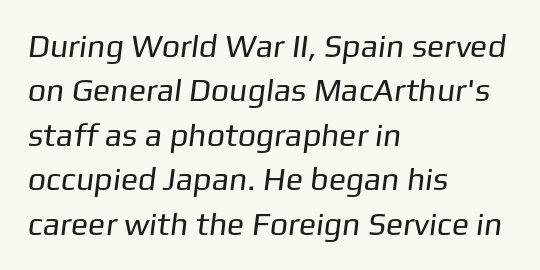
The image shows 32 px regular-weight sans-serif type; set left-aligned, normal line spacing (1.39x), normal letter spacing, not underlined; low stroke contrast and a medium x-height.
